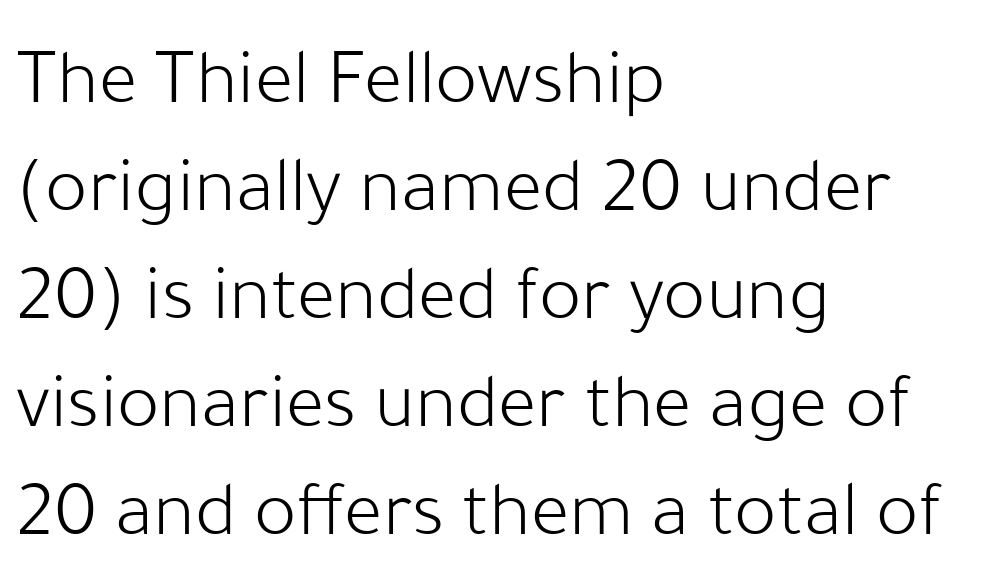
Q: Is the text bold? A: No.
Q: Is the text italic (slanted)? A: No, it is upright.
Q: Is the typeface a serif or a sans-serif typeface? A: Sans-serif.
Q: Is the text underlined? A: No.
Q: How is the paragraph aligned? A: Left-aligned.
Q: Is the spacing between letters normal or unusually wide? A: Normal.
Q: Is the spacing between lines tight, normal or loose? A: Normal.
Q: Width (condensed, normal, or wide)? A: Normal.
Q: Stroke contrast? A: Low.
Q: x-height? A: Medium.
Q: Monospaced? A: No.
